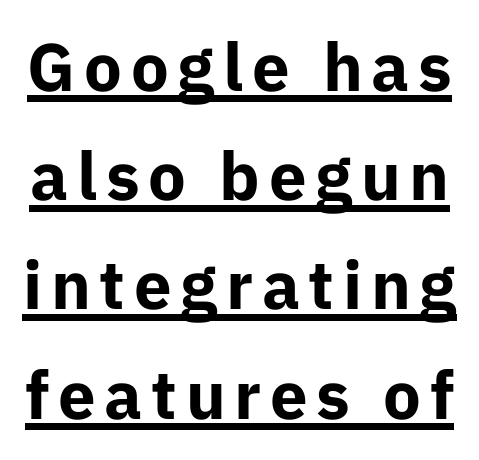
The image shows 67 px bold sans-serif type, upright; set normal line spacing (1.63x), underlined; low stroke contrast and a medium x-height.
